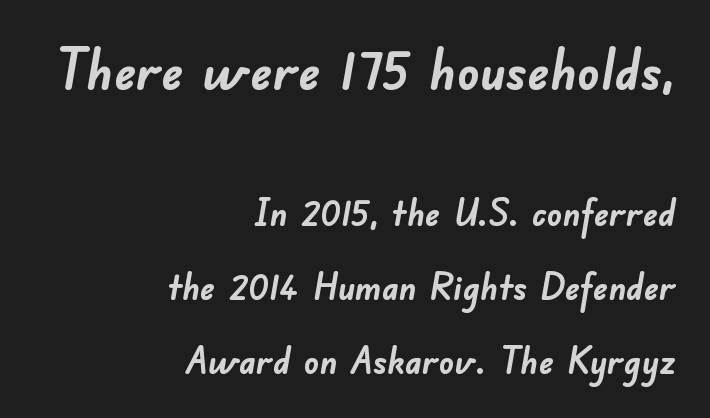
{"serif": "no", "bold": "yes", "weight": "semibold", "width": "normal", "stroke_contrast": "low", "x_height": "small", "monospaced": "no", "underline": "no", "align": "right", "line_spacing": "loose", "line_spacing_ratio": 2.0, "letter_spacing": "normal", "letter_spacing_em": 0.0, "larger_block": "first", "size_ratio": 1.49, "glyph_px": 55}
